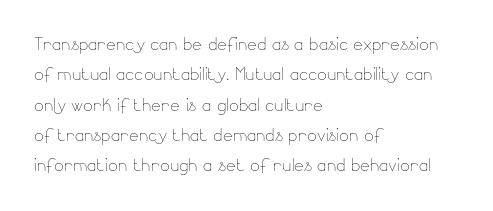
Q: Is the text bold? A: No.
Q: Is the text italic (slanted)? A: No, it is upright.
Q: Is the text underlined? A: No.
Q: How is the paragraph aligned? A: Left-aligned.
Q: Is the spacing between letters normal or unusually wide? A: Normal.
Q: Is the spacing between lines tight, normal or loose? A: Normal.
